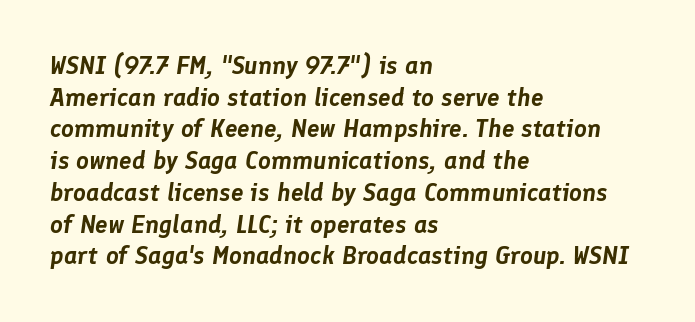
{"italic": "yes", "lean": "right", "slant_degrees": 8, "underline": "no", "align": "left", "line_spacing": "normal", "line_spacing_ratio": 1.27, "letter_spacing": "normal", "letter_spacing_em": 0.0, "glyph_px": 25}
